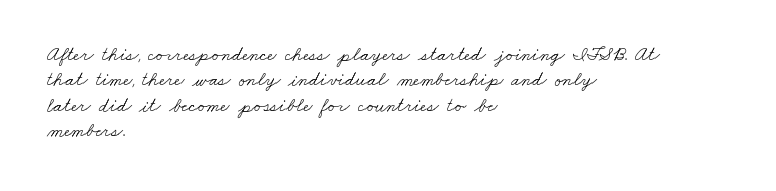
{"bold": "no", "underline": "no", "align": "left", "line_spacing": "normal", "line_spacing_ratio": 1.27, "letter_spacing": "normal", "letter_spacing_em": 0.0, "glyph_px": 20}
